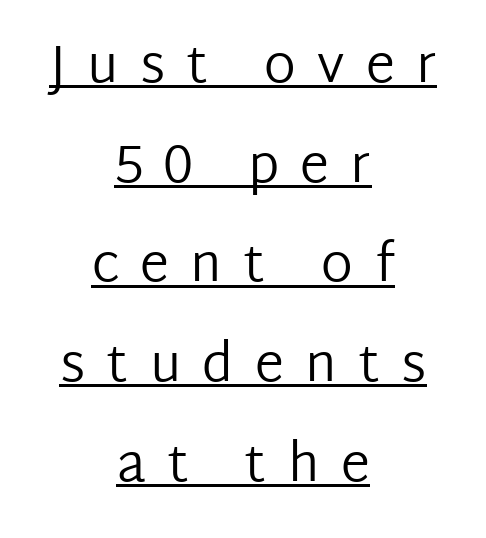
Caption: multi-line text, centered on the measure. Character widths vary here, with narrow letters taking less room than wide ones. I'd call this a sans setting — the letters go barefoot. The characters are drawn with everyday or finer stroke widths.
